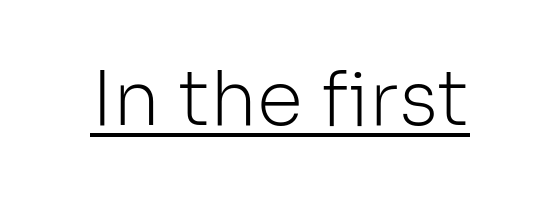
The image shows 75 px light sans-serif type, upright; set normal letter spacing, underlined; low stroke contrast and a medium x-height.
